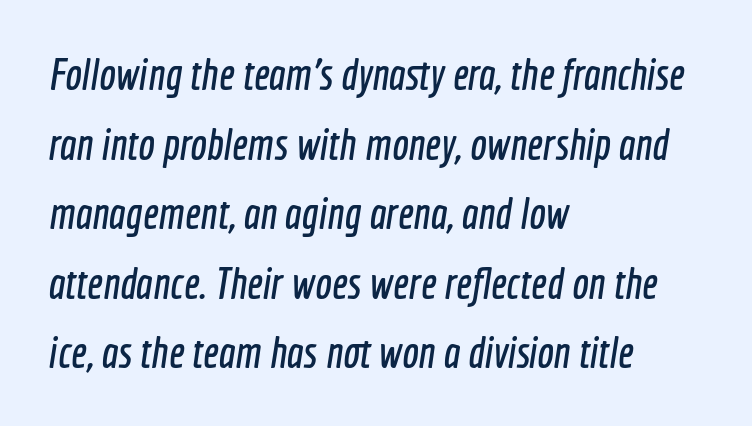
The image shows 44 px condensed sans-serif type; set left-aligned, normal line spacing (1.58x), normal letter spacing, not underlined; a medium x-height.
